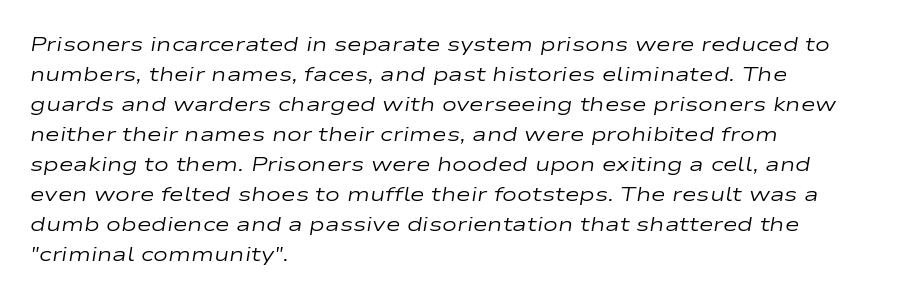
Decoration check: the copy has no underline. Emphasis-style slanted type is in use. The ragged edge is on the right, which tells us the setting is flush left. The line texture is even and compact thanks to regular tracking. Line spacing here is normal.
